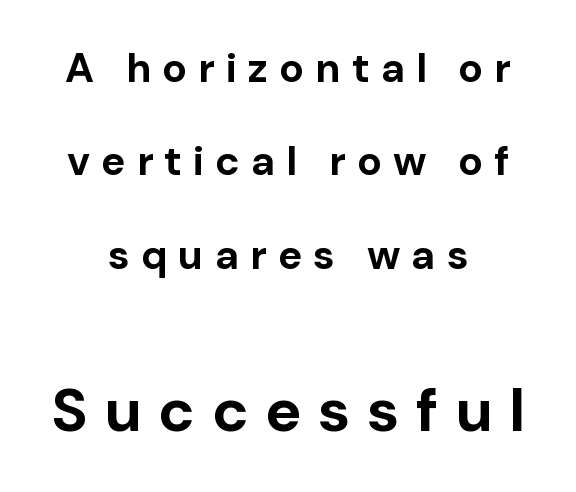
The image shows 61 px bold sans-serif type, upright; set centered, loose line spacing (2.28x), unusually wide letter spacing (+0.27 em), not underlined; the second (bottom) block is 1.49x larger; low stroke contrast and a medium x-height.
